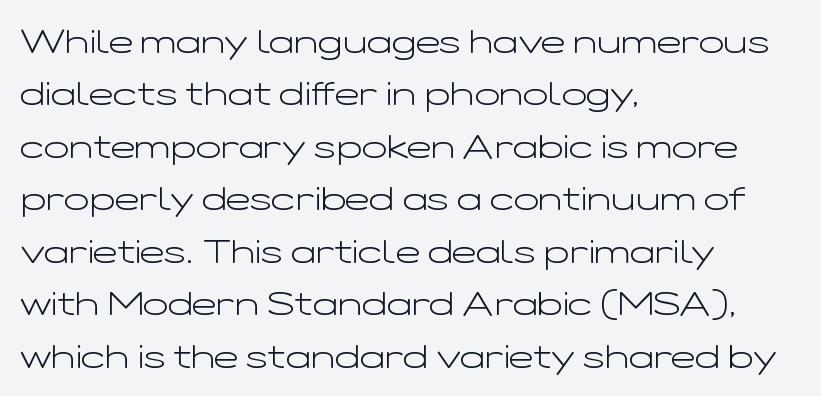
The lines are quadded left. Regular leading. Looks like regular typesetting: each glyph gets only the width it needs. These lines are composed in type without serifs. Every stem runs plumb, perpendicular to the baseline. No word sits above an underline.
